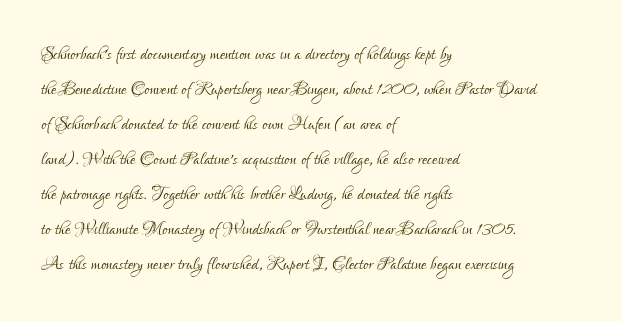
{"bold": "no", "underline": "no", "align": "left", "line_spacing": "normal", "line_spacing_ratio": 1.46, "letter_spacing": "normal", "letter_spacing_em": 0.0, "glyph_px": 24}
